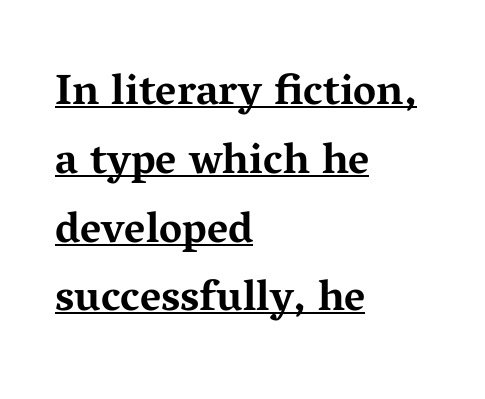
What stands out about the letter spacing? Nothing — it is the standard amount. Typeset ragged right — the left edge is the straight one. A normal amount of white space separates one row of letters from the next. Looks like someone drew a line under every word here.
